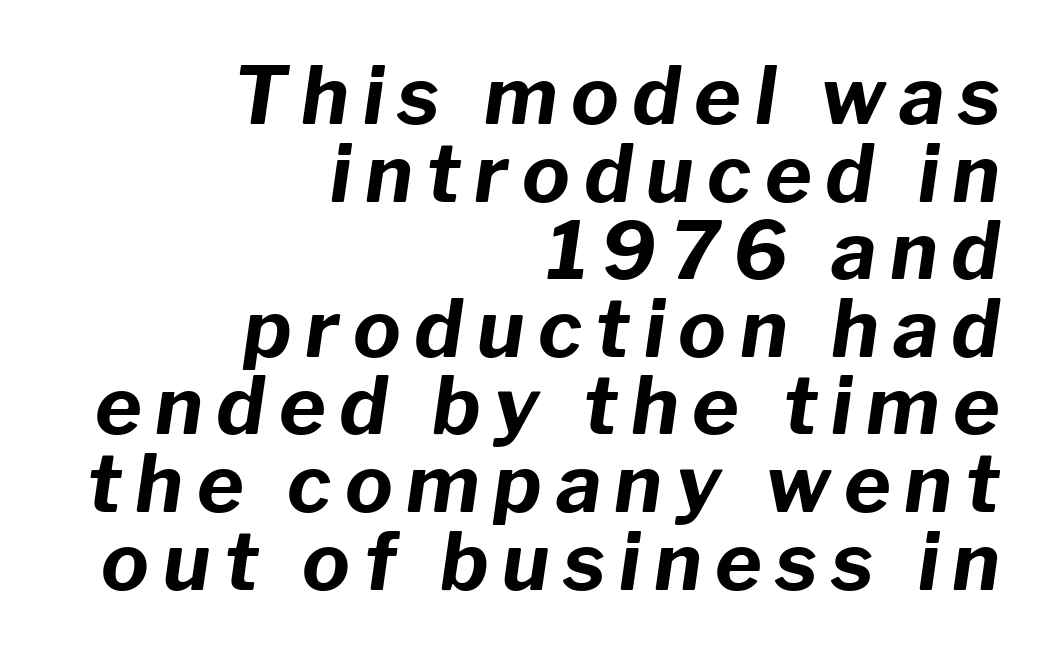
The image shows 80 px bold type, italic (leaning right); set right-aligned, tight line spacing (0.97x), not underlined; low stroke contrast and a medium x-height.
